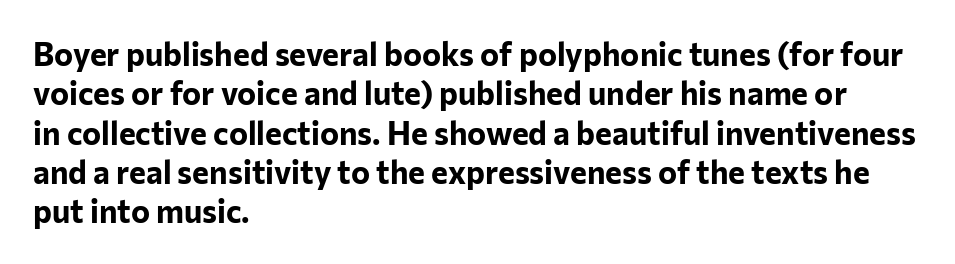
Quick note: underline off. Line starts are locked; line ends wander. Each letter keeps its own natural width here, so spacing adapts to shape. Its strokes are broad and dark, the hallmark of bold type.
